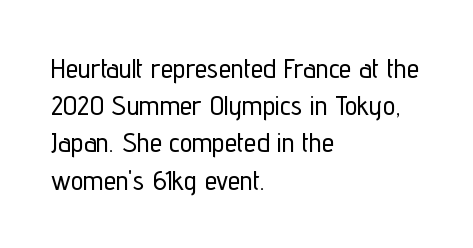
The image shows 28 px condensed sans-serif type, upright; set left-aligned, normal line spacing (1.33x), normal letter spacing, not underlined; low stroke contrast and a medium x-height.
